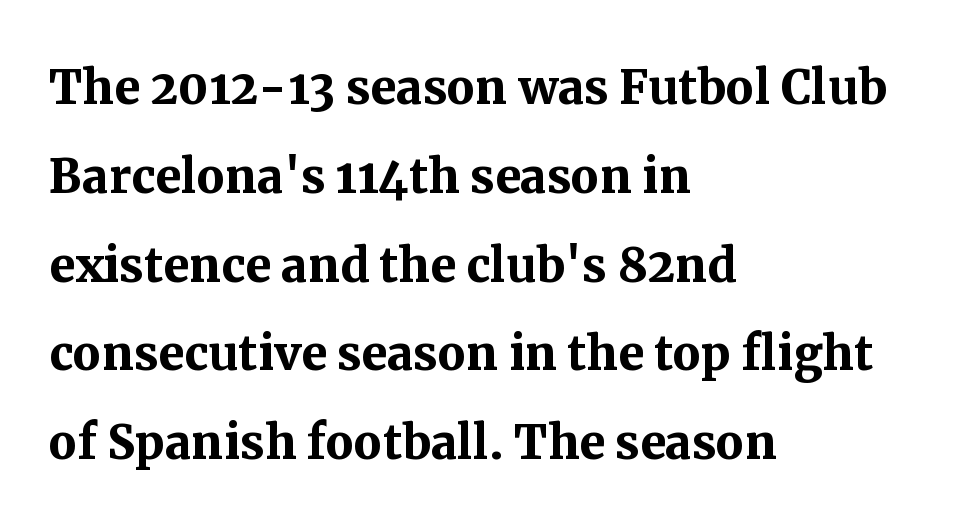
Q: Is the text bold? A: Yes.
Q: Is the text italic (slanted)? A: No, it is upright.
Q: Is the typeface a serif or a sans-serif typeface? A: Serif.
Q: Is the text underlined? A: No.
Q: How is the paragraph aligned? A: Left-aligned.
Q: Is the spacing between letters normal or unusually wide? A: Normal.
Q: Is the spacing between lines tight, normal or loose? A: Normal.
Q: Width (condensed, normal, or wide)? A: Normal.
Q: Stroke contrast? A: Medium.
Q: x-height? A: Medium.
Q: Monospaced? A: No.
